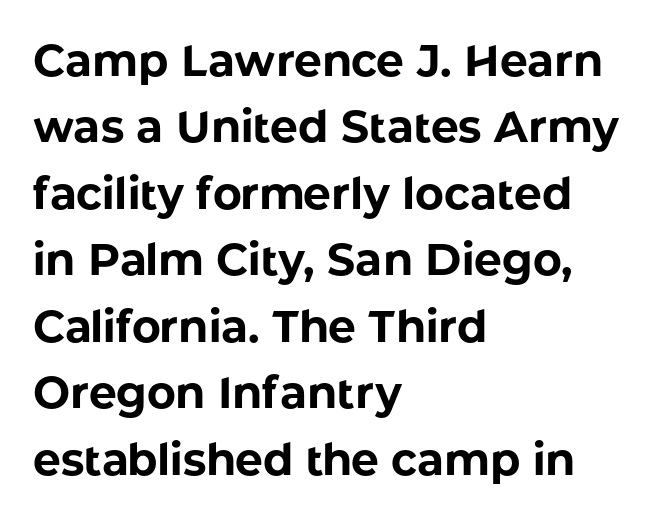
The image shows 44 px bold sans-serif type, upright; set left-aligned, normal line spacing (1.51x), normal letter spacing, not underlined; low stroke contrast and a medium x-height.
